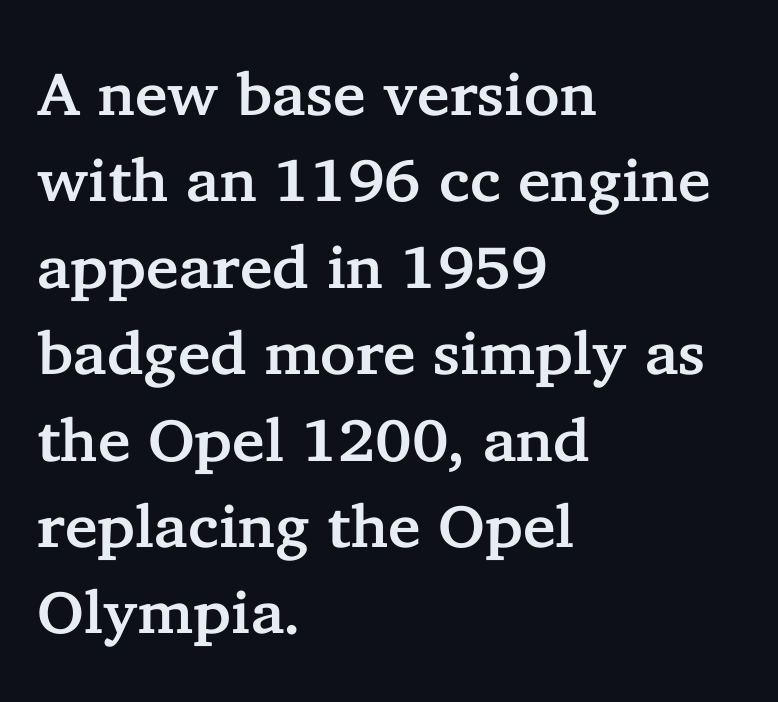
{"serif": "yes", "italic": "no", "width": "normal", "stroke_contrast": "low", "x_height": "medium", "monospaced": "no", "underline": "no", "align": "left", "line_spacing": "normal", "line_spacing_ratio": 1.44, "letter_spacing": "normal", "letter_spacing_em": 0.0, "glyph_px": 60}
